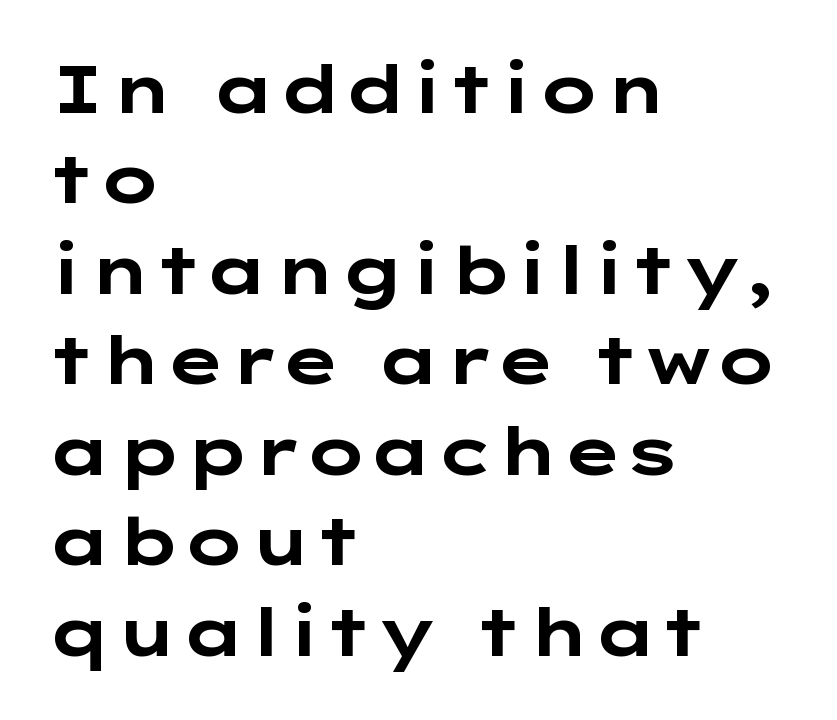
{"serif": "no", "italic": "no", "bold": "yes", "weight": "bold", "width": "wide", "stroke_contrast": "low", "x_height": "medium", "underline": "no", "align": "left", "line_spacing": "normal", "line_spacing_ratio": 1.37, "letter_spacing": "normal", "letter_spacing_em": 0.0, "glyph_px": 66}
